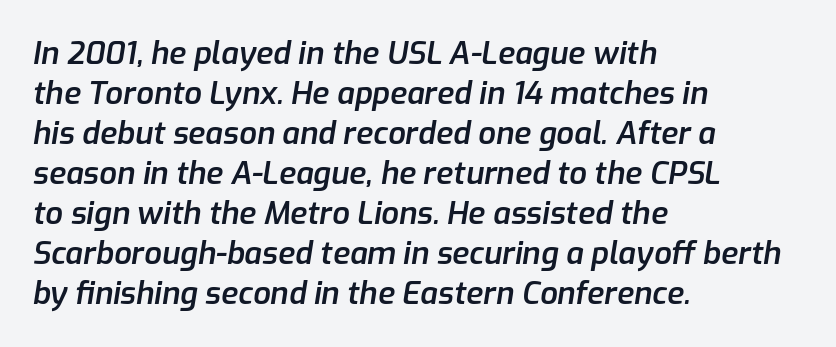
Each word holds together tightly as a unit, with standard inter-letter gaps. The strip under each line holds only bare page. The letters are slanted; this is an italic face. Its strokes are somewhat broadened, the hallmark of semibold type. The text block is weighted toward the left margin, trailing off unevenly rightward. This block has exactly the height ordinary leading produces.
